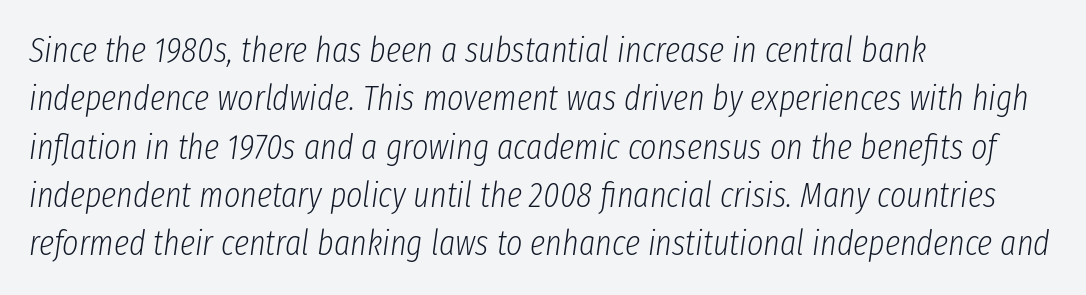
Q: Is the text bold? A: No.
Q: Is the text italic (slanted)? A: Yes, it leans right by about 8 degrees.
Q: Is the text underlined? A: No.
Q: How is the paragraph aligned? A: Left-aligned.
Q: Is the spacing between letters normal or unusually wide? A: Normal.
Q: Is the spacing between lines tight, normal or loose? A: Normal.
Q: Width (condensed, normal, or wide)? A: Condensed.
Q: Stroke contrast? A: Low.
Q: x-height? A: Medium.
Q: Monospaced? A: No.
